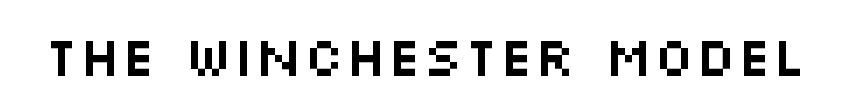
The image shows 56 px wide sans-serif type, upright; set normal letter spacing, not underlined; medium stroke contrast and a large x-height.
